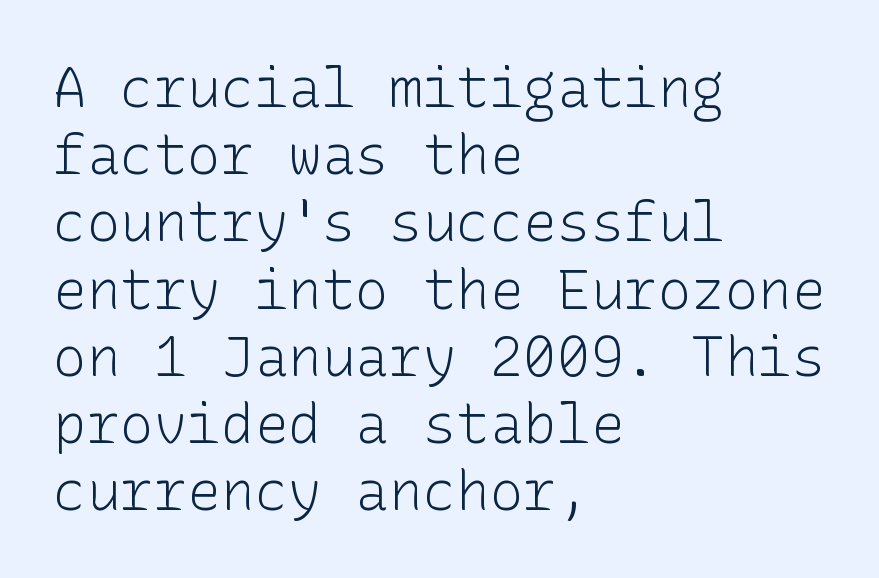
Alignment: flush left. The face used here is a sans, in the tradition of grotesques and geometrics. Rule under the text: the space is simply empty. The line texture is even and compact thanks to regular tracking. This is roman type, the default non-slanted kind.
